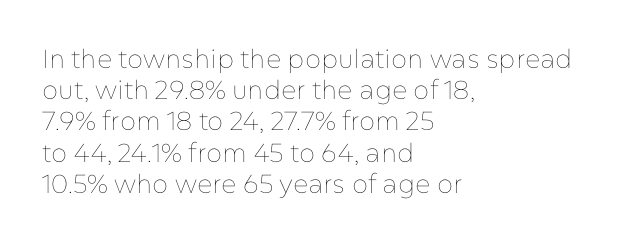
One-word summary of the alignment: left. In terms of letterspacing, this is plain default setting. The words here are not underlined. The characters are drawn with everyday or finer stroke widths. The letters stand straight up with perfectly vertical stems.
